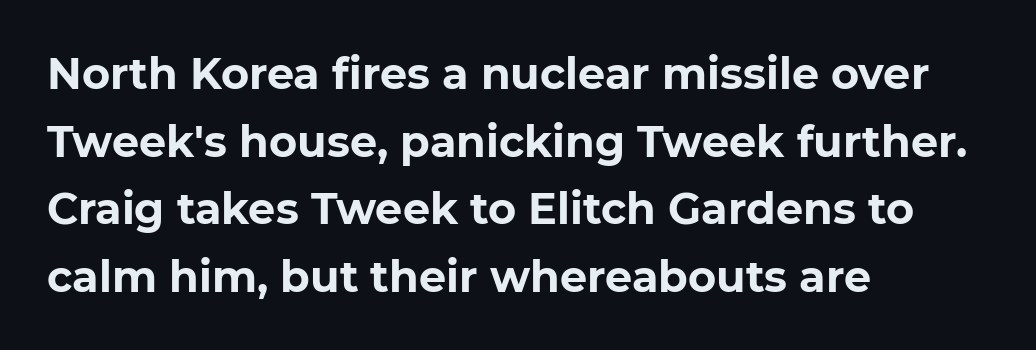
The tracking reads as untouched default to a designer's eye. Interline gaps are of average width in this sample. Does the weight exceed regular? Yes, all the way to bold. The compositor pushed each line to the left boundary. Ordinary non-slanted type is in use.
